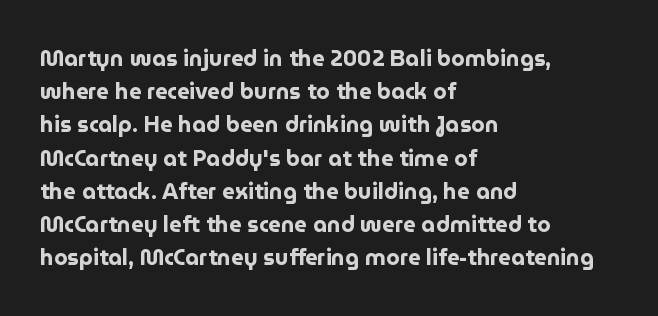
The image shows 22 px bold type, upright; set left-aligned, normal line spacing (1.51x), normal letter spacing, not underlined.
